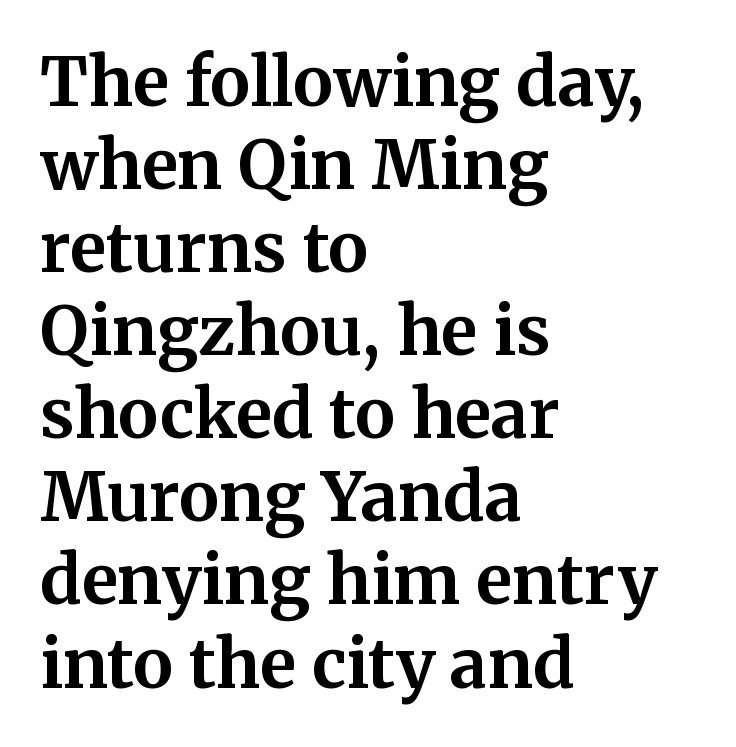
The image shows 67 px bold serif type, upright; set left-aligned, line spacing 1.24x, normal letter spacing, not underlined; medium stroke contrast and a medium x-height.
